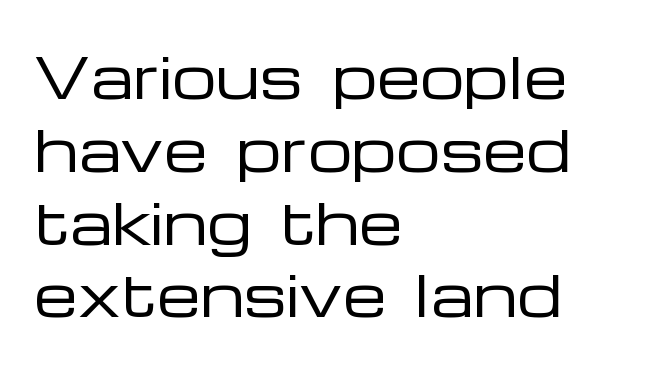
The space directly below the letters is spotless. Ascenders rise straight up at ninety degrees. Stroke terminals: plain, sans-serif. Leading matches the norm, producing a regular column. You could call the tracking neutral — neither tight nor loose.
